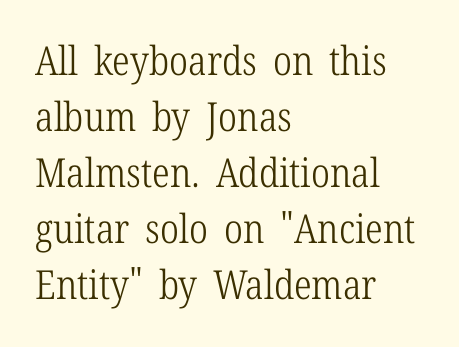
Is this a heavy cut? Hardly; it is regular or lighter. Every character sits straight up, as roman type does. You can tell from the footed stems that serif type was used. The horizontal fit of the characters is conventional and even. Is there much room between lines? A standard amount, neither cramped nor airy.
